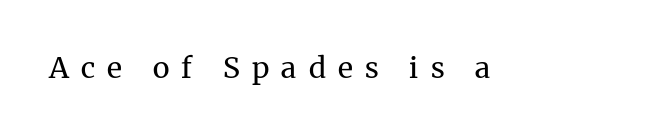
Unlike italic type, these characters show no tilt at all. Substantial extra tracking has been applied to these lines. This reads as an unemphasized weight, regular at the heaviest. This is serif lettering, the kind often seen in printed books.
